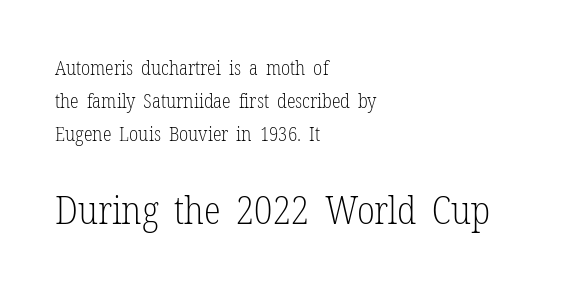
{"serif": "yes", "italic": "no", "bold": "no", "weight": "light", "width": "condensed", "stroke_contrast": "low", "x_height": "medium", "monospaced": "no", "underline": "no", "align": "left", "line_spacing": "normal", "line_spacing_ratio": 1.64, "letter_spacing": "normal", "letter_spacing_em": 0.0, "larger_block": "second", "size_ratio": 1.95, "glyph_px": 39}
